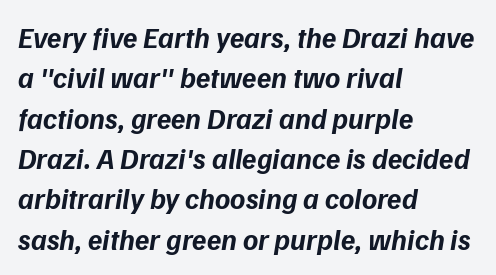
Q: Is the text bold? A: Yes.
Q: Is the text italic (slanted)? A: Yes, it leans right by about 9 degrees.
Q: Is the text underlined? A: No.
Q: How is the paragraph aligned? A: Left-aligned.
Q: Is the spacing between letters normal or unusually wide? A: Normal.
Q: Is the spacing between lines tight, normal or loose? A: Normal.
Q: Width (condensed, normal, or wide)? A: Normal.
Q: Stroke contrast? A: Low.
Q: x-height? A: Medium.
Q: Monospaced? A: No.
